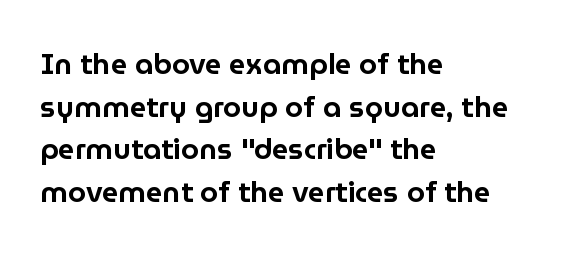
Q: Is the text italic (slanted)? A: No, it is upright.
Q: Is the typeface a serif or a sans-serif typeface? A: Sans-serif.
Q: Is the text underlined? A: No.
Q: How is the paragraph aligned? A: Left-aligned.
Q: Is the spacing between letters normal or unusually wide? A: Normal.
Q: Is the spacing between lines tight, normal or loose? A: Normal.
Q: Width (condensed, normal, or wide)? A: Normal.
Q: Stroke contrast? A: Low.
Q: x-height? A: Medium.
Q: Monospaced? A: No.
